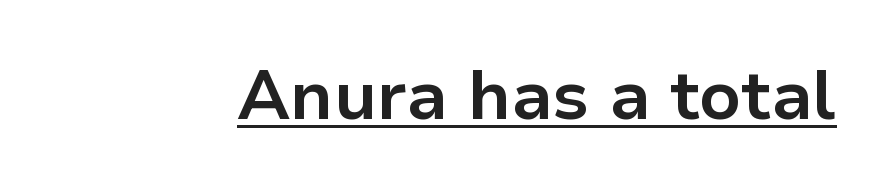
Weight: bold. Every word sits above its own underline. Italic: no, the glyphs are upright roman. The letters advance in unequal steps, a hallmark of proportional type. Is this a sans? Yes — the strokes have no serifs. The line texture is even and compact thanks to regular tracking.
